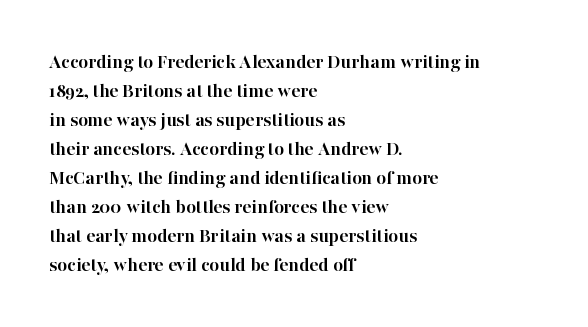
{"italic": "no", "bold": "yes", "underline": "no", "align": "left", "line_spacing": "normal", "line_spacing_ratio": 1.38, "letter_spacing": "normal", "letter_spacing_em": 0.0, "glyph_px": 21}
